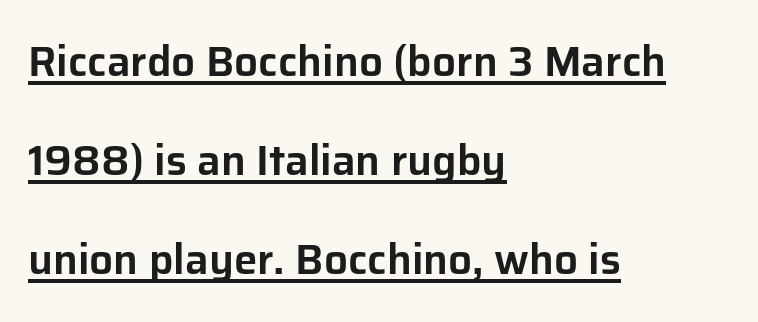
Here the designer chose a conventional face with non-uniform glyph widths. Unlike a traditional serif, this face leaves its strokes unadorned. Inter-character spacing is left at the font's built-in metrics. Rows of type keep a wide berth in the vertical direction. Where is the straight margin? On the left.
